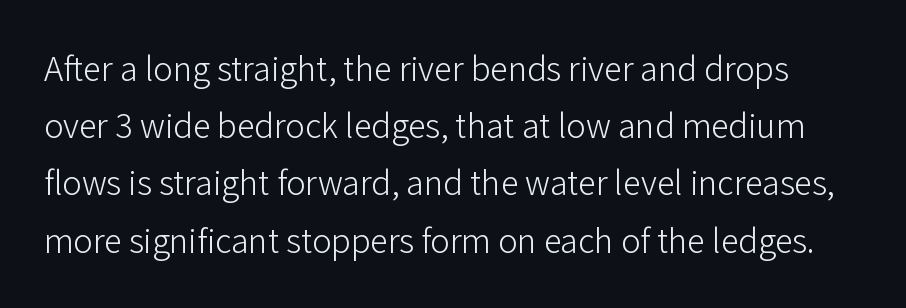
The image shows 36 px light sans-serif type, upright; set normal line spacing (1.59x), normal letter spacing, not underlined; low stroke contrast and a medium x-height.
